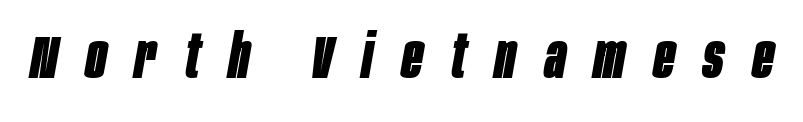
Q: Is the text bold? A: Yes.
Q: Is the text italic (slanted)? A: Yes, it leans right by about 10 degrees.
Q: Is the text underlined? A: No.
Q: Is the spacing between letters normal or unusually wide? A: Unusually wide.
Q: Width (condensed, normal, or wide)? A: Condensed.
Q: Stroke contrast? A: Low.
Q: x-height? A: Large.
Q: Monospaced? A: No.
